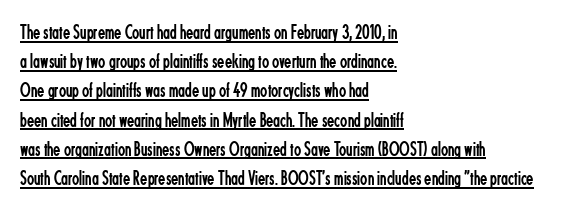
The image shows 21 px text type, upright; set left-aligned, normal line spacing (1.39x), normal letter spacing, underlined.
